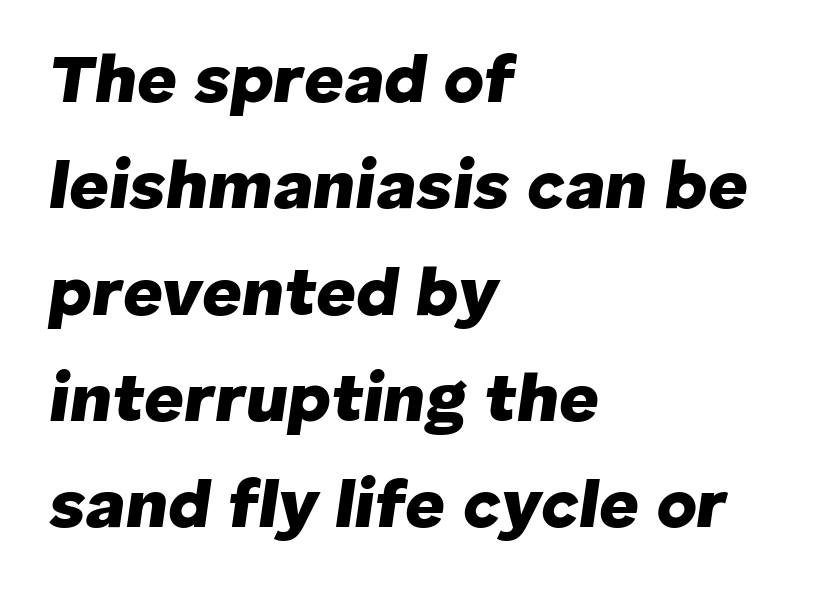
Leading: standard. How are the letters spaced? Ordinarily, with no added tracking. Descenders hang freely into open space. This rendering uses left alignment, leaving the right contour irregular. Rendered with sloped, italic letterforms. Note the varied advance widths — an 'i' is clearly narrower than an 'm'.
